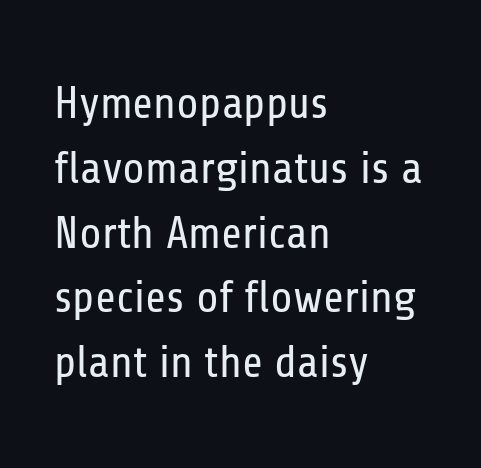
Q: Is the text bold? A: No.
Q: Is the text italic (slanted)? A: No, it is upright.
Q: Is the typeface a serif or a sans-serif typeface? A: Sans-serif.
Q: Is the text underlined? A: No.
Q: How is the paragraph aligned? A: Left-aligned.
Q: Is the spacing between letters normal or unusually wide? A: Normal.
Q: Is the spacing between lines tight, normal or loose? A: Normal.
Q: Width (condensed, normal, or wide)? A: Condensed.
Q: Stroke contrast? A: Low.
Q: x-height? A: Medium.
Q: Monospaced? A: No.
